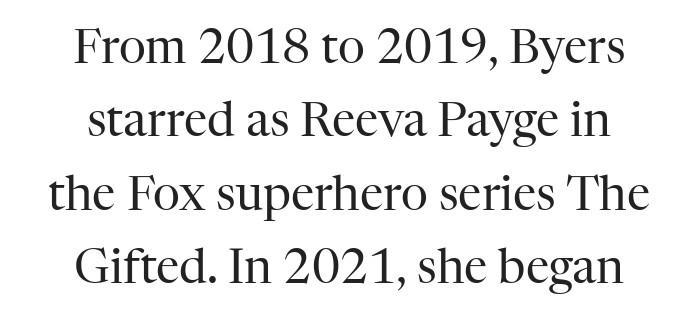
{"serif": "yes", "italic": "no", "bold": "no", "weight": "regular", "width": "normal", "stroke_contrast": "high", "x_height": "medium", "monospaced": "no", "underline": "no", "line_spacing": "normal", "line_spacing_ratio": 1.56, "letter_spacing": "normal", "letter_spacing_em": 0.0, "glyph_px": 47}
